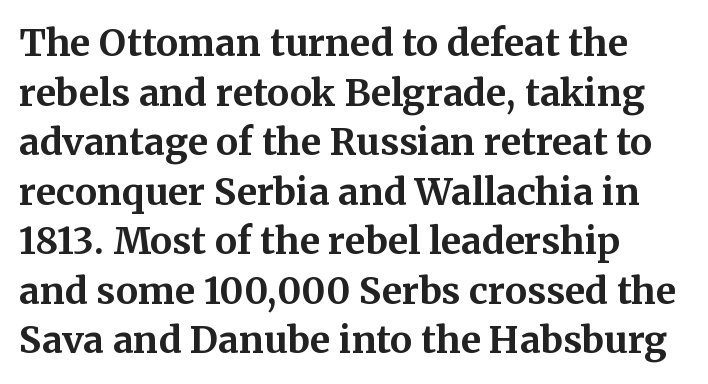
The image shows 37 px bold serif type, upright; set left-aligned, normal line spacing (1.34x), normal letter spacing, not underlined; medium stroke contrast and a medium x-height.
